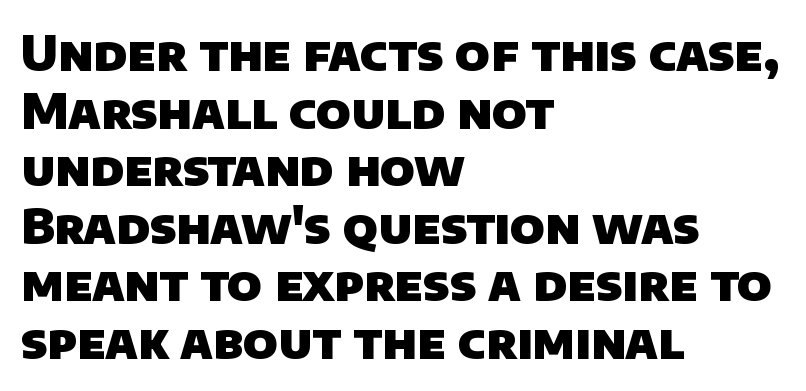
Chunky letters — that's bold for sure. Compared with a centered layout, this one pins lines to the left instead. A typesetter would call this proportional, since set widths differ per character. Nothing unusual about the tracking: characters are spaced as the font intends.
